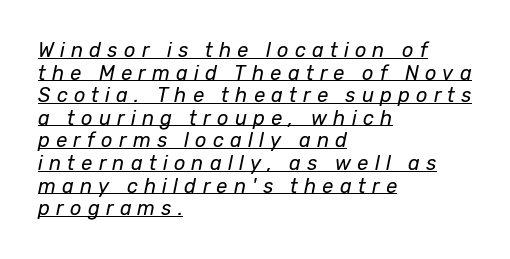
The image shows 20 px text type, italic (leaning right); set left-aligned, tight line spacing (1.13x), unusually wide letter spacing (+0.31 em), underlined.
